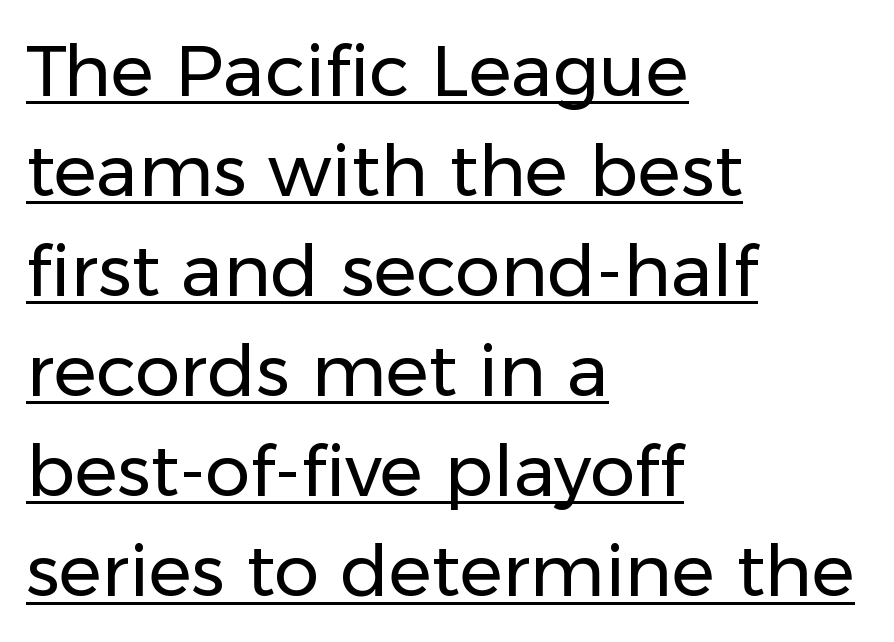
Q: Is the text bold? A: No.
Q: Is the text italic (slanted)? A: No, it is upright.
Q: Is the typeface a serif or a sans-serif typeface? A: Sans-serif.
Q: Is the text underlined? A: Yes.
Q: How is the paragraph aligned? A: Left-aligned.
Q: Is the spacing between letters normal or unusually wide? A: Normal.
Q: Is the spacing between lines tight, normal or loose? A: Normal.
Q: Width (condensed, normal, or wide)? A: Normal.
Q: Stroke contrast? A: Low.
Q: x-height? A: Medium.
Q: Monospaced? A: No.
